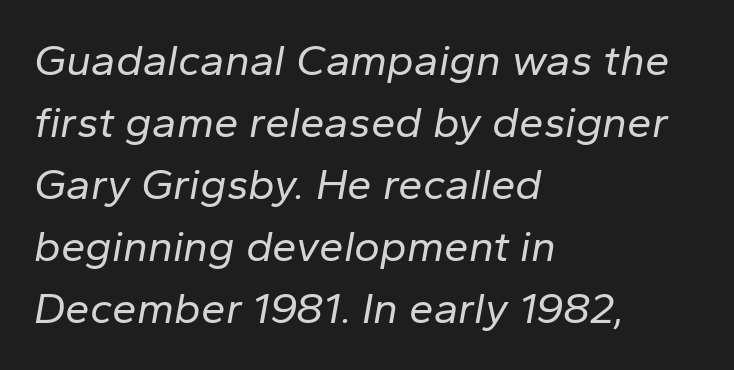
The cut favours lightness, reaching ordinary text weight at its darkest. Slanted lettering throughout. Only glyphs here, with clear space below each row. You could not count columns in this text — the font is proportionally spaced. The tracking reads as untouched default to a designer's eye.
